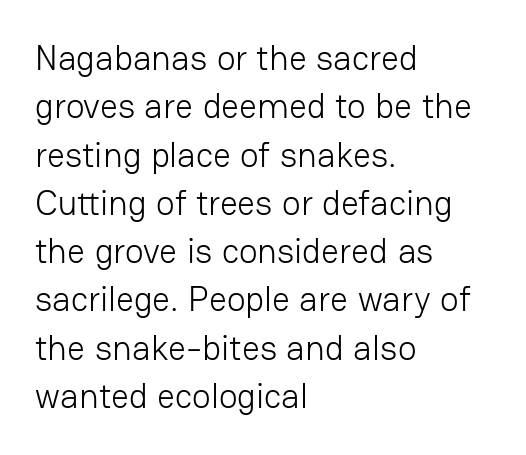
The image shows 35 px light sans-serif type, upright; set left-aligned, normal line spacing (1.38x), normal letter spacing, not underlined; low stroke contrast and a medium x-height.
